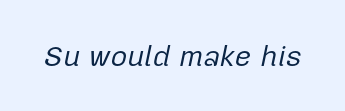
The image shows 29 px regular-weight type, italic (leaning right); set normal letter spacing, not underlined; low stroke contrast and a medium x-height.
